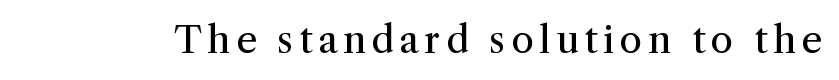
Q: Is the text bold? A: No.
Q: Is the text italic (slanted)? A: No, it is upright.
Q: Is the typeface a serif or a sans-serif typeface? A: Serif.
Q: Is the text underlined? A: No.
Q: Width (condensed, normal, or wide)? A: Normal.
Q: Stroke contrast? A: Medium.
Q: x-height? A: Medium.
Q: Monospaced? A: No.
